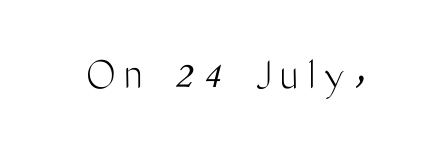
{"serif": "no", "italic": "no", "bold": "no", "weight": "light", "width": "condensed", "stroke_contrast": "medium", "x_height": "medium", "monospaced": "no", "underline": "no", "glyph_px": 50}
